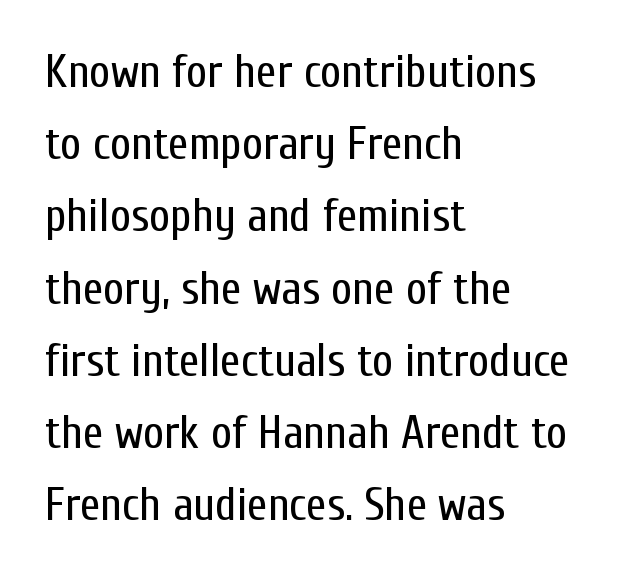
Q: Is the text bold? A: No.
Q: Is the text italic (slanted)? A: No, it is upright.
Q: Is the typeface a serif or a sans-serif typeface? A: Sans-serif.
Q: Is the text underlined? A: No.
Q: How is the paragraph aligned? A: Left-aligned.
Q: Is the spacing between letters normal or unusually wide? A: Normal.
Q: Is the spacing between lines tight, normal or loose? A: Normal.
Q: Width (condensed, normal, or wide)? A: Condensed.
Q: Stroke contrast? A: Low.
Q: x-height? A: Medium.
Q: Monospaced? A: No.
